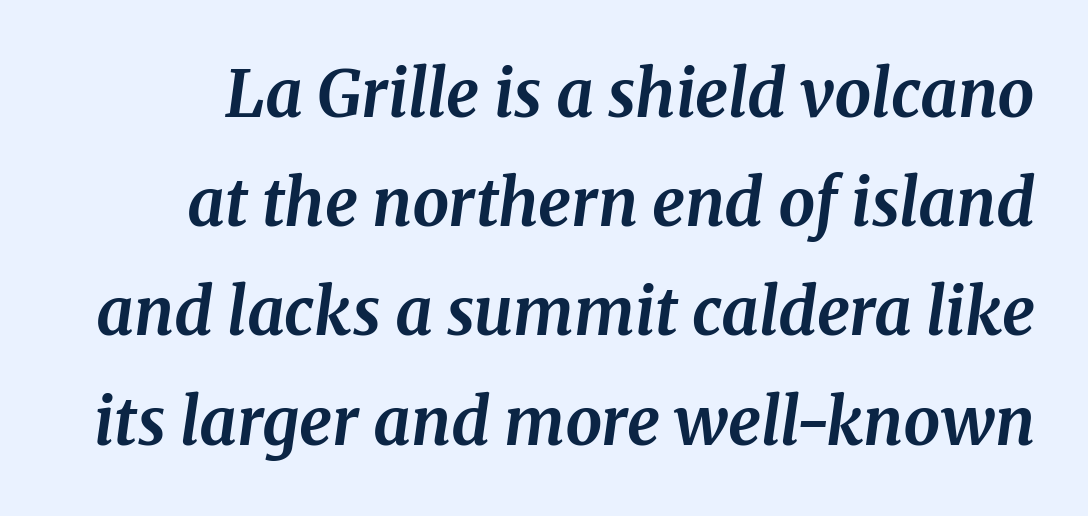
In terms of posture, this sample is oblique. Has an underline been added? It has not. To sum up the face: it has serifs. Its strokes are broad and dark, the hallmark of bold type. Is this a fixed-width face? No — the glyphs have proportional, varying widths. The face used here is rendered with its standard letterfit.
